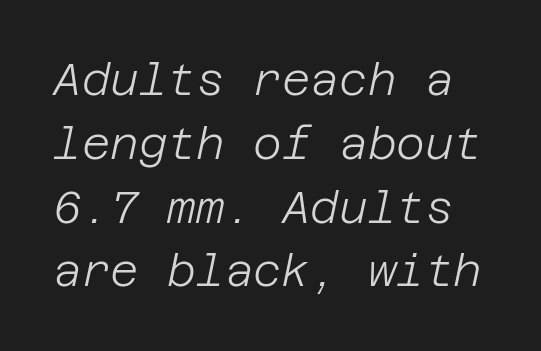
The image shows 44 px light type, italic (leaning right); set normal line spacing (1.45x), normal letter spacing, not underlined; low stroke contrast and a large x-height.
